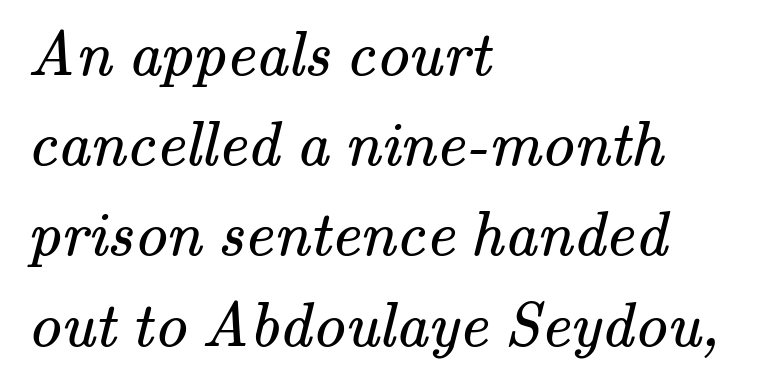
{"serif": "yes", "bold": "no", "weight": "regular", "width": "normal", "stroke_contrast": "medium", "x_height": "small", "monospaced": "no", "underline": "no", "align": "left", "line_spacing": "normal", "line_spacing_ratio": 1.41, "letter_spacing": "normal", "letter_spacing_em": 0.0, "glyph_px": 64}
